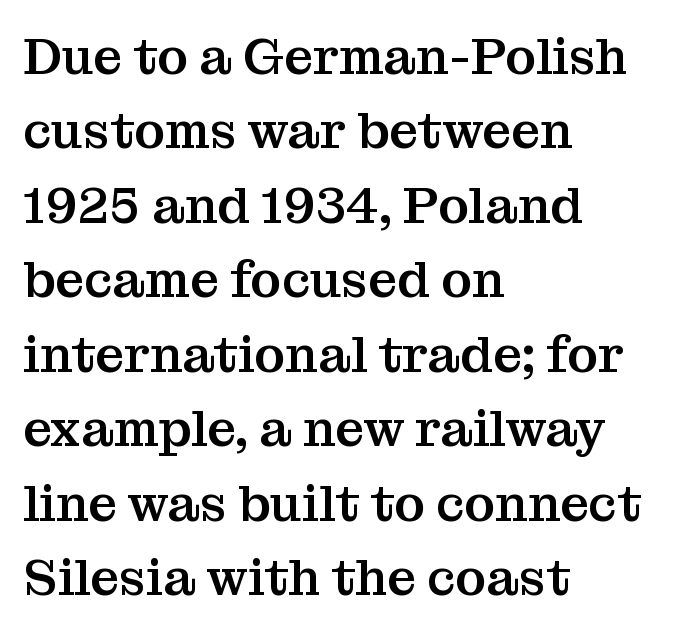
{"serif": "yes", "italic": "no", "width": "normal", "stroke_contrast": "medium", "x_height": "medium", "monospaced": "no", "underline": "no", "align": "left", "line_spacing": "normal", "line_spacing_ratio": 1.46, "letter_spacing": "normal", "letter_spacing_em": 0.0, "glyph_px": 51}
